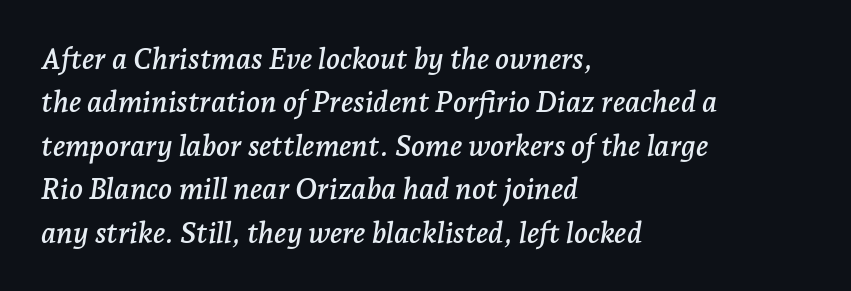
{"serif": "yes", "italic": "yes", "lean": "right", "slant_degrees": 7, "width": "normal", "stroke_contrast": "low", "x_height": "medium", "monospaced": "no", "underline": "no", "align": "left", "line_spacing": "normal", "line_spacing_ratio": 1.5, "letter_spacing": "normal", "letter_spacing_em": 0.0, "glyph_px": 29}
